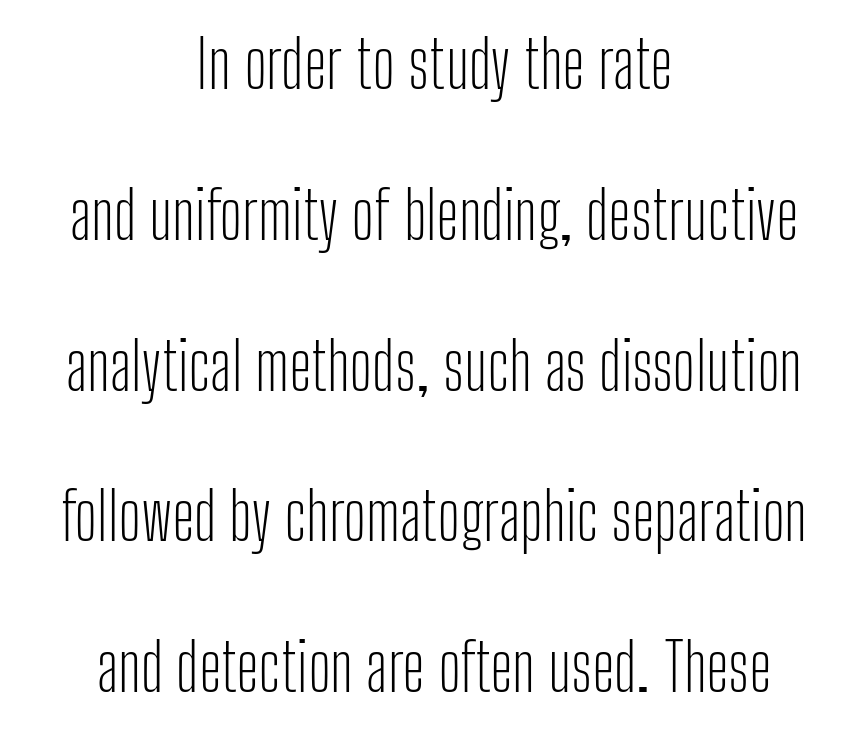
Leftover space on each line is divided equally before and after the words. Style check: upright. Descenders hang freely into open space. Caption: face not bold, strokes unweighted. The rendering uses natural spacing where letterforms have individual widths.
